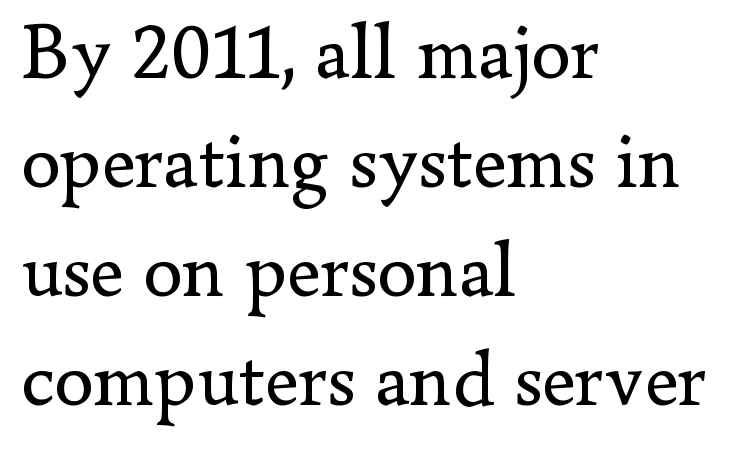
Nope, not italic — everything's standing straight. Lines of text with bare space underneath. Weight: in the light-to-regular range. Do the characters align in a grid? No, the font is proportional. Line beginnings align vertically; line endings do not. Glyph-to-glyph distance matches everyday printed text.
